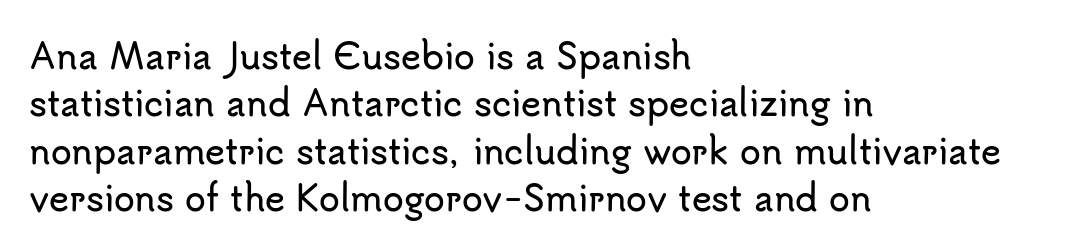
{"serif": "no", "italic": "no", "width": "normal", "stroke_contrast": "low", "x_height": "small", "monospaced": "no", "underline": "no", "align": "left", "line_spacing": "normal", "line_spacing_ratio": 1.39, "letter_spacing": "normal", "letter_spacing_em": 0.0, "glyph_px": 34}
